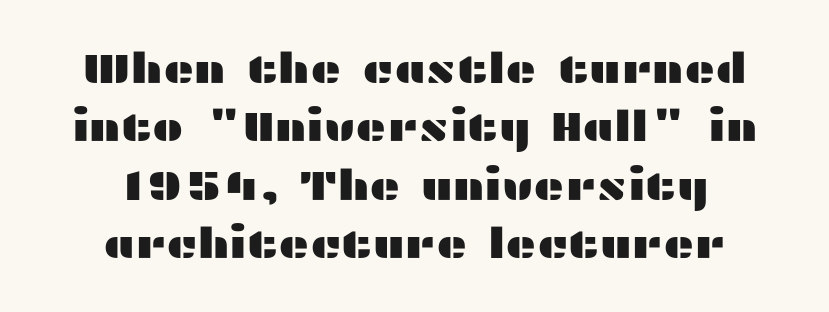
{"serif": "no", "italic": "no", "width": "wide", "stroke_contrast": "medium", "x_height": "medium", "monospaced": "no", "underline": "no", "align": "center", "line_spacing": "normal", "line_spacing_ratio": 1.39, "letter_spacing": "normal", "letter_spacing_em": 0.0, "glyph_px": 42}
